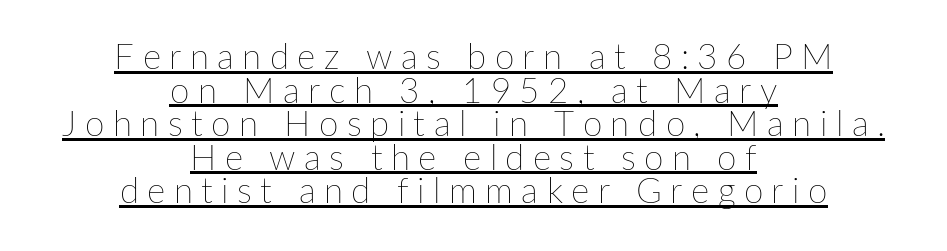
The strokes carry an ordinary text weight at most. The space between consecutive lines is stingy. Varying glyph widths throughout — classic text-font behaviour. Caption: multi-line text, centered on the measure.
